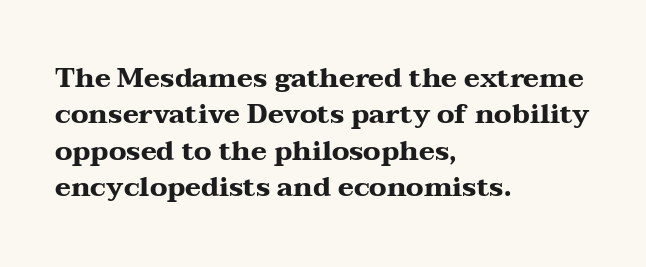
The image shows 27 px bold type, upright; set left-aligned, normal line spacing (1.35x), normal letter spacing, not underlined.
